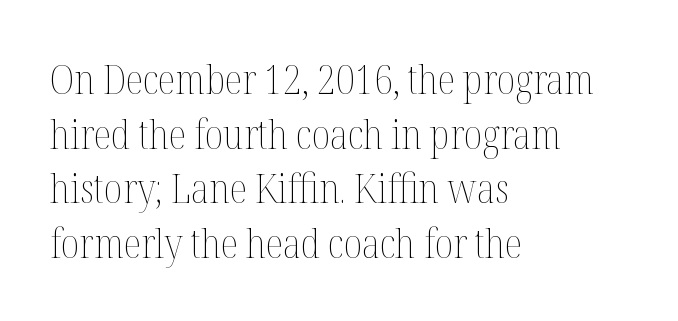
{"italic": "no", "bold": "no", "weight": "thin", "width": "condensed", "stroke_contrast": "medium", "x_height": "medium", "monospaced": "no", "underline": "no", "align": "left", "line_spacing": "normal", "line_spacing_ratio": 1.33, "letter_spacing": "normal", "letter_spacing_em": 0.0, "glyph_px": 41}
